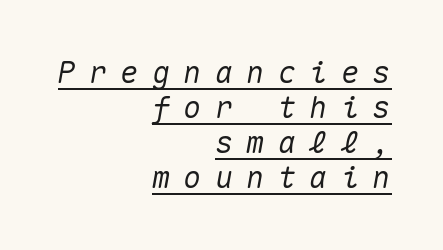
{"italic": "yes", "lean": "right", "slant_degrees": 10, "width": "normal", "stroke_contrast": "medium", "x_height": "medium", "monospaced": "yes", "underline": "yes", "align": "right", "line_spacing_ratio": 1.17, "letter_spacing": "wide", "letter_spacing_em": 0.45, "glyph_px": 30}
